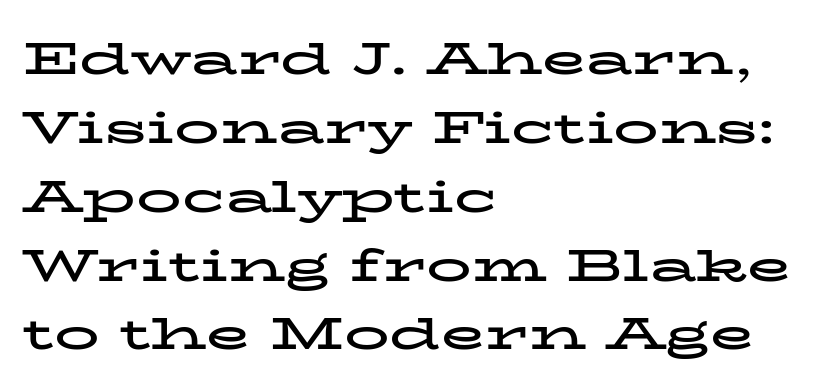
The image shows 45 px bold, wide serif type, upright; set left-aligned, normal line spacing (1.53x), normal letter spacing, not underlined; low stroke contrast and a medium x-height.
